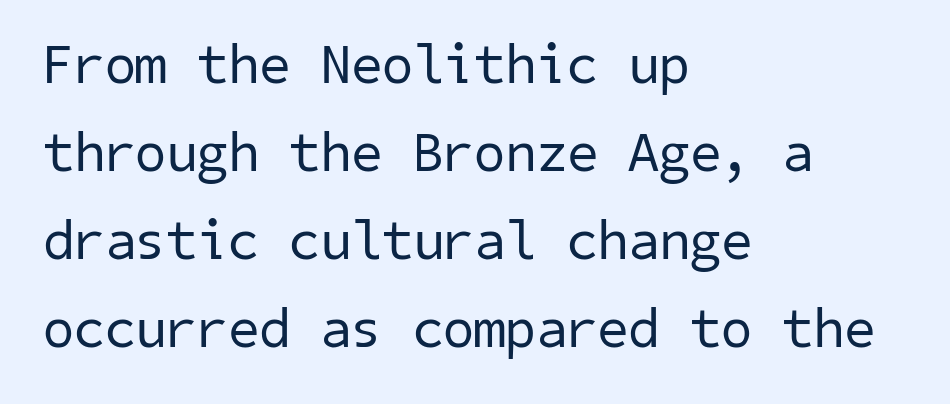
The image shows 56 px regular-weight sans-serif type; set left-aligned, normal line spacing (1.57x), normal letter spacing, not underlined; low stroke contrast and a medium x-height.
